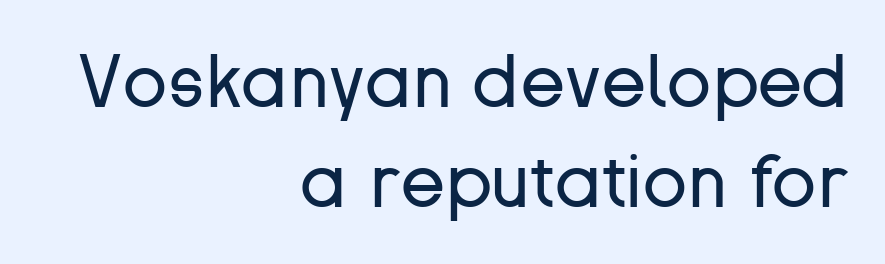
If you measured baseline to baseline, you'd find a middling distance. These lines are rendered in a variable-pitch font. Honestly, the letter spacing is just normal — you wouldn't notice it. Heft: none added — not bold. A bare baseline throughout the passage. The axis of the letterforms is exactly vertical.
